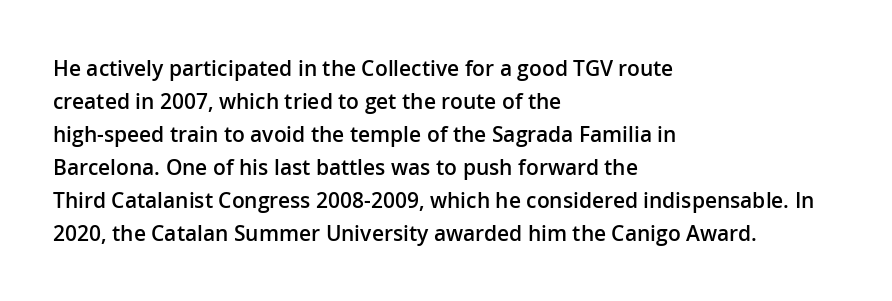
You could call the tracking neutral — neither tight nor loose. Which margin do the lines hug? The left one — the right edge is uneven. Regarding leading, the lines here are spaced in the standard way. Does the weight exceed regular? Yes, but only to semibold. The glyphs are unaccompanied by any horizontal stroke below them.
